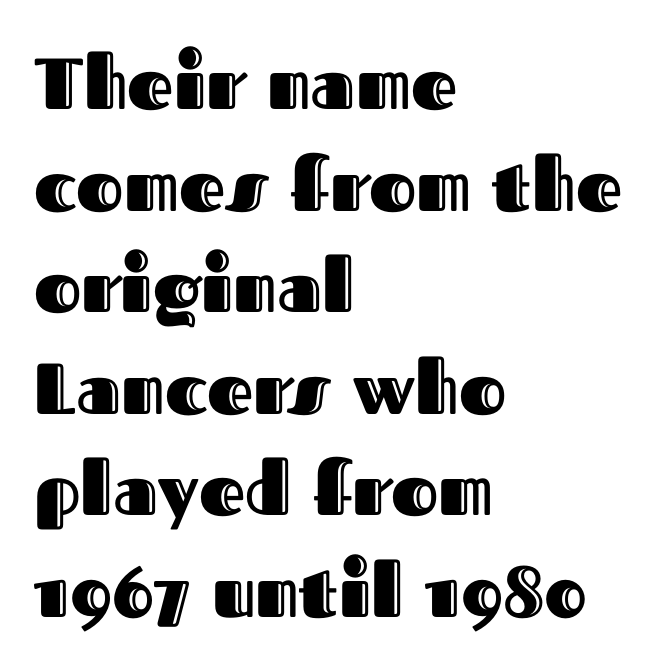
Honestly, there is no underline to notice here at all. Think of a printed novel: that variable character pitch is what you see here. Do the letters lean? They stand straight. Compared with typical body copy, the letter spacing here is the same. These lines are set flush left with a ragged right edge. If you measured baseline to baseline, you'd find a middling distance.
